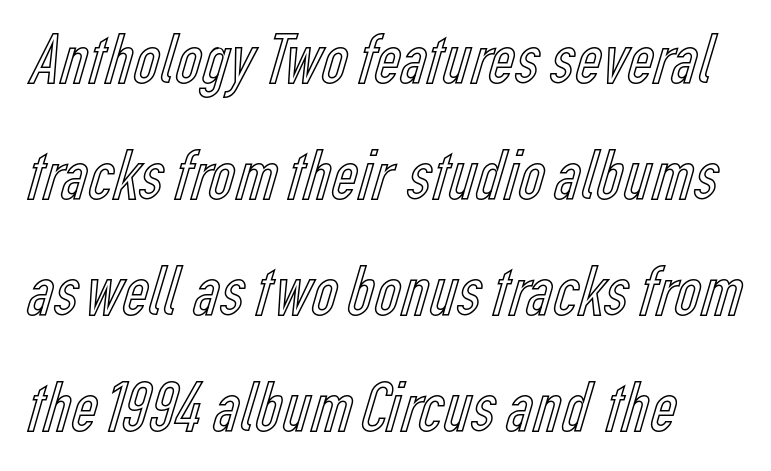
The image shows 73 px condensed type; set normal line spacing (1.59x), normal letter spacing, not underlined; a medium x-height.
